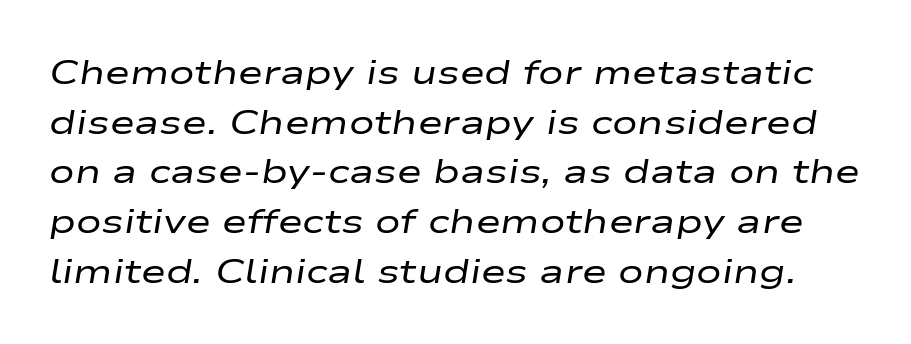
Q: Is the text bold? A: No.
Q: Is the text italic (slanted)? A: Yes, it leans right by about 9 degrees.
Q: Is the text underlined? A: No.
Q: Is the spacing between letters normal or unusually wide? A: Normal.
Q: Is the spacing between lines tight, normal or loose? A: Normal.
Q: Width (condensed, normal, or wide)? A: Wide.
Q: Stroke contrast? A: Low.
Q: x-height? A: Medium.
Q: Monospaced? A: No.
